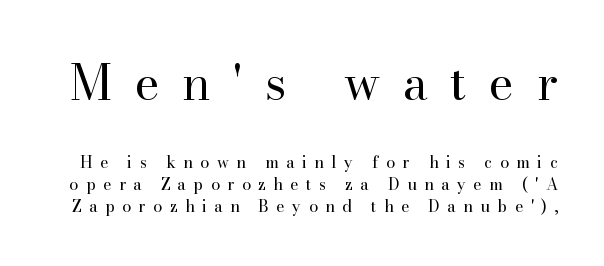
The image shows 48 px regular-weight serif type, upright; set normal line spacing (1.37x), unusually wide letter spacing (+0.47 em), not underlined; the first (top) block is 3.0x larger; high stroke contrast and a small x-height.
